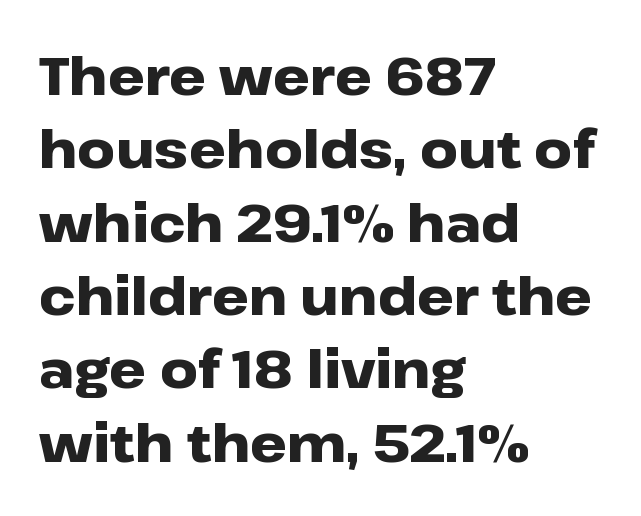
Q: Is the text bold? A: Yes.
Q: Is the text italic (slanted)? A: No, it is upright.
Q: Is the typeface a serif or a sans-serif typeface? A: Sans-serif.
Q: Is the text underlined? A: No.
Q: How is the paragraph aligned? A: Left-aligned.
Q: Is the spacing between letters normal or unusually wide? A: Normal.
Q: Is the spacing between lines tight, normal or loose? A: Normal.
Q: Width (condensed, normal, or wide)? A: Wide.
Q: Stroke contrast? A: Low.
Q: x-height? A: Medium.
Q: Monospaced? A: No.
